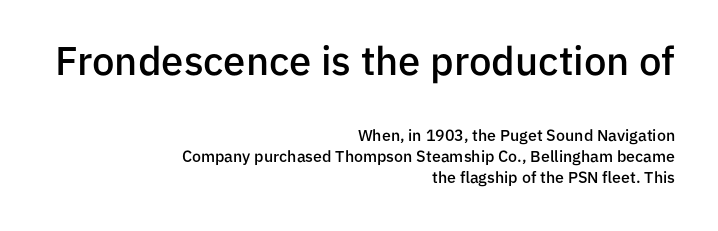
Q: Is the text bold? A: Semi-bold.
Q: Is the text italic (slanted)? A: No, it is upright.
Q: Is the typeface a serif or a sans-serif typeface? A: Sans-serif.
Q: Is the text underlined? A: No.
Q: How is the paragraph aligned? A: Right-aligned.
Q: Is the spacing between letters normal or unusually wide? A: Normal.
Q: Is the spacing between lines tight, normal or loose? A: Normal.
Q: Which block of text is set in a larger size, the first (top) or the second (bottom)? A: The first (top) one.
Q: Width (condensed, normal, or wide)? A: Normal.
Q: Stroke contrast? A: Low.
Q: x-height? A: Medium.
Q: Monospaced? A: No.
